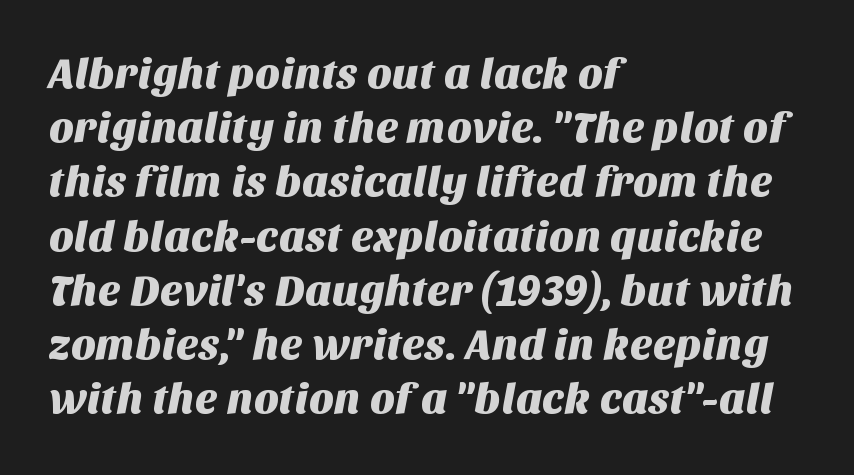
The image shows 43 px sans-serif type; set left-aligned, normal line spacing (1.26x), normal letter spacing, not underlined; medium stroke contrast and a large x-height.
